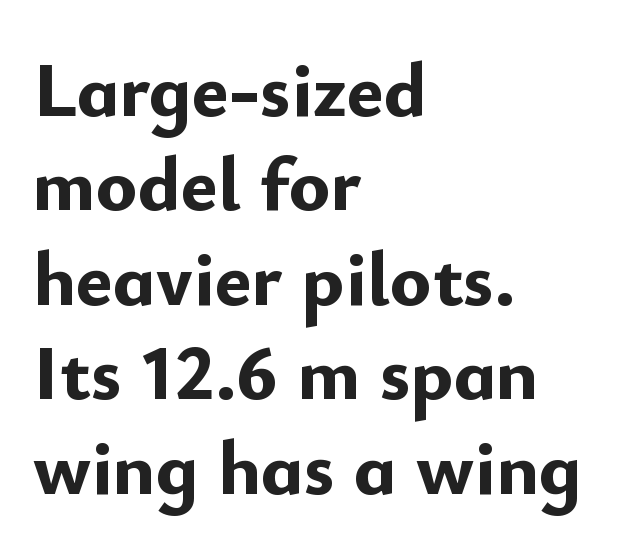
Typeset ragged right — the left edge is the straight one. Bare-footed words on every line. The passage shown is typed in a proportional face where columns would drift. This rendering employs a face without finishing strokes, i.e., a sans-serif. Glyph-to-glyph distance matches everyday printed text. Caption: bold face, heavy strokes.
